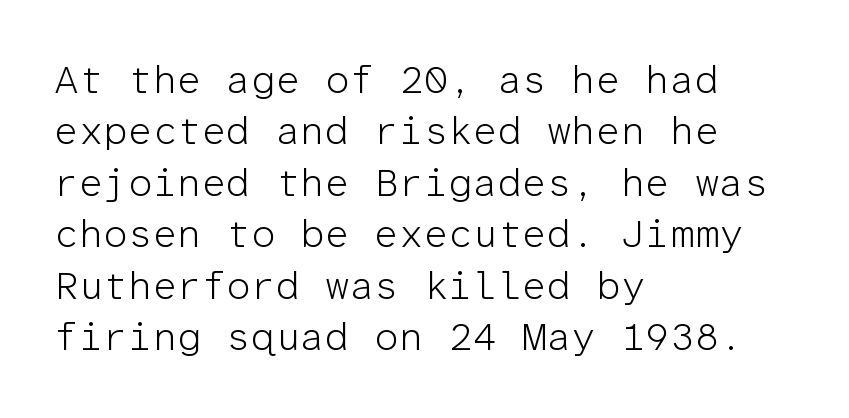
{"serif": "no", "italic": "no", "bold": "no", "weight": "light", "width": "normal", "stroke_contrast": "low", "x_height": "medium", "monospaced": "yes", "underline": "no", "align": "left", "line_spacing": "normal", "line_spacing_ratio": 1.32, "letter_spacing": "normal", "letter_spacing_em": 0.0, "glyph_px": 39}
